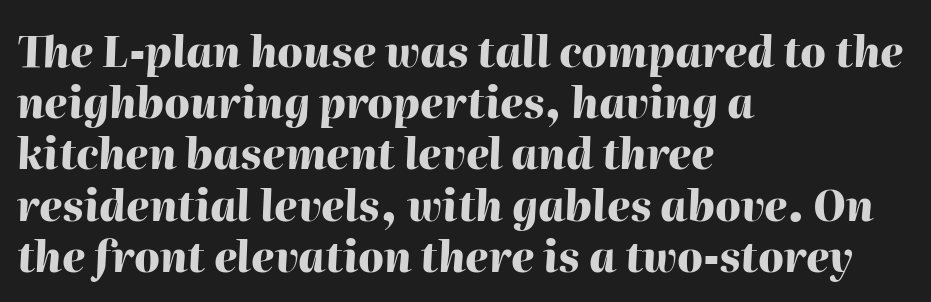
The rendering uses a bold face; every stroke is thick and dark. Designer's note — italics engaged. The face used here is proportionally spaced, like ordinary book or web type. These lines keep a tight, regular rhythm from letter to letter. One-word summary of the alignment: left.
